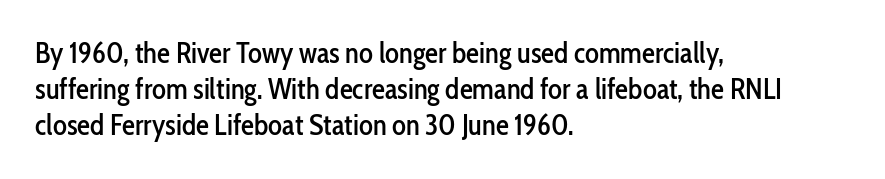
The image shows 29 px condensed sans-serif type, upright; set left-aligned, normal line spacing (1.25x), normal letter spacing, not underlined; low stroke contrast and a medium x-height.
